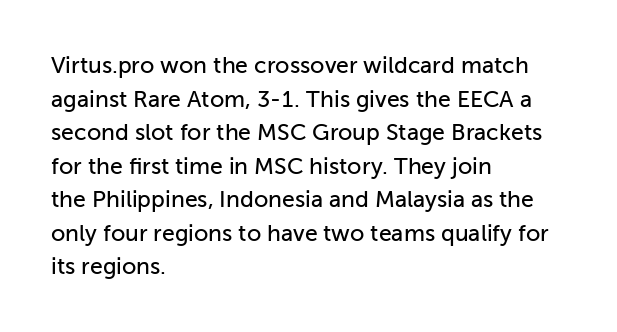
Notice how the passage keeps a crisp vertical edge on the left only. Ascenders rise straight up at ninety degrees. The passage shown is not underscored anywhere. Tracking value appears to be zero — textbook default spacing.
